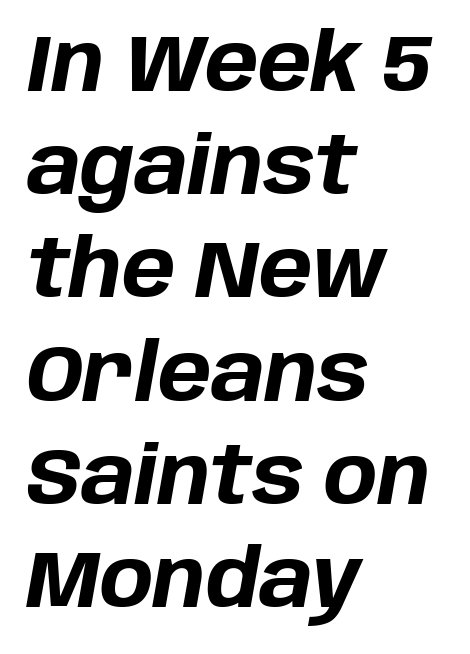
Q: Is the text bold? A: Yes.
Q: Is the text italic (slanted)? A: Yes, it leans right by about 10 degrees.
Q: Is the text underlined? A: No.
Q: How is the paragraph aligned? A: Left-aligned.
Q: Is the spacing between letters normal or unusually wide? A: Normal.
Q: Is the spacing between lines tight, normal or loose? A: Normal.
Q: Width (condensed, normal, or wide)? A: Normal.
Q: Stroke contrast? A: Low.
Q: x-height? A: Large.
Q: Monospaced? A: No.
